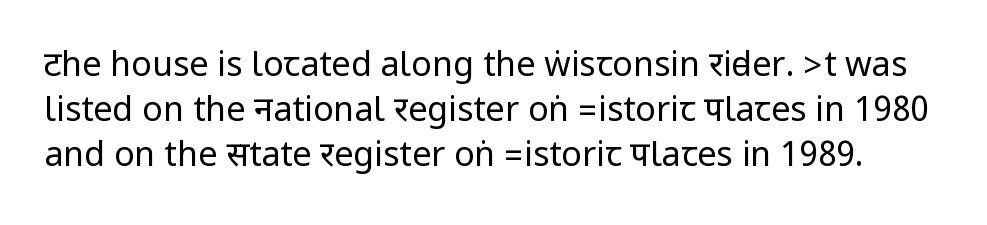
The image shows 34 px regular-weight, condensed sans-serif type, upright; set normal line spacing (1.33x), normal letter spacing, not underlined; low stroke contrast.
